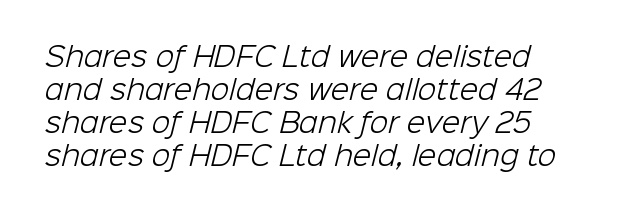
The image shows 27 px text type; set line spacing 1.22x, normal letter spacing, not underlined.
